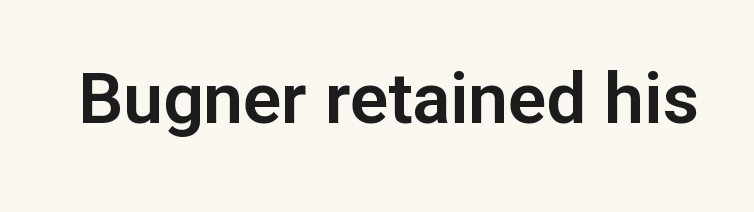
The image shows 71 px sans-serif type, upright; set normal letter spacing, not underlined; low stroke contrast and a medium x-height.
